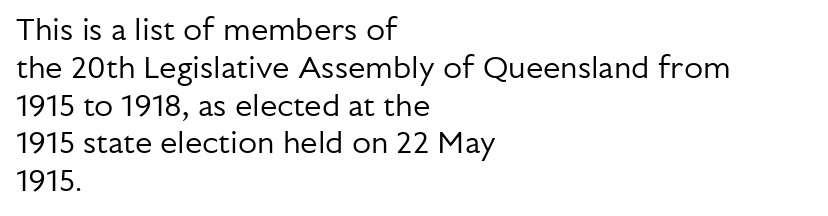
Q: Is the text bold? A: No.
Q: Is the text italic (slanted)? A: No, it is upright.
Q: Is the typeface a serif or a sans-serif typeface? A: Sans-serif.
Q: Is the text underlined? A: No.
Q: How is the paragraph aligned? A: Left-aligned.
Q: Is the spacing between letters normal or unusually wide? A: Normal.
Q: Width (condensed, normal, or wide)? A: Normal.
Q: Stroke contrast? A: Low.
Q: x-height? A: Medium.
Q: Monospaced? A: No.
